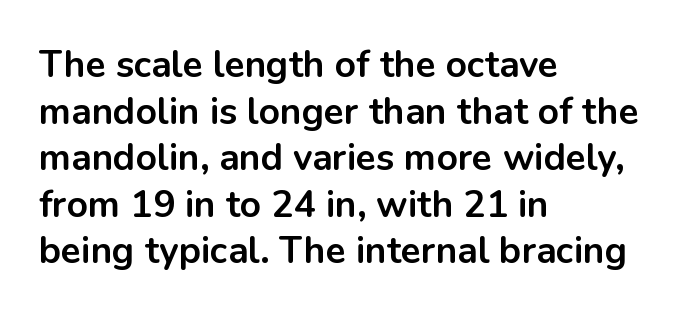
What stands out about the letter spacing? Nothing — it is the standard amount. A full-strength bold gives these letters their thick strokes. Leading: standard. All the whitespace from short lines collects on the right.
